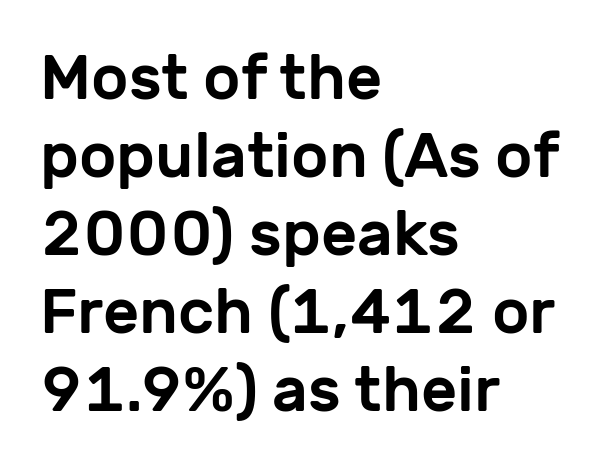
The image shows 63 px sans-serif type, upright; set left-aligned, line spacing 1.24x, normal letter spacing, not underlined; low stroke contrast and a medium x-height.
